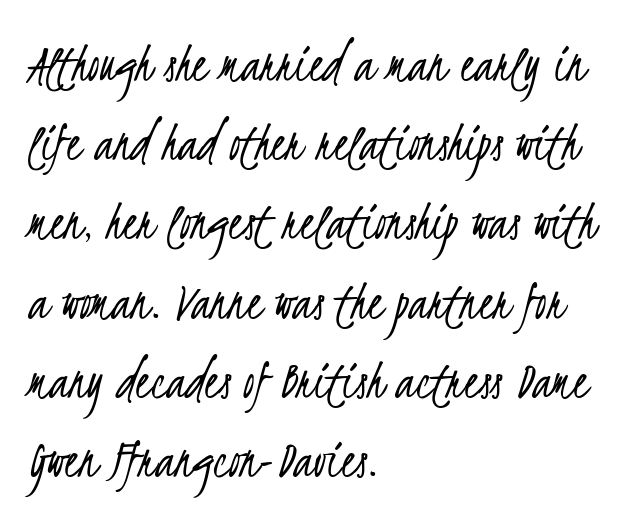
The image shows 57 px light, condensed sans-serif type; set left-aligned, normal line spacing (1.39x), normal letter spacing, not underlined; low stroke contrast and a small x-height.
